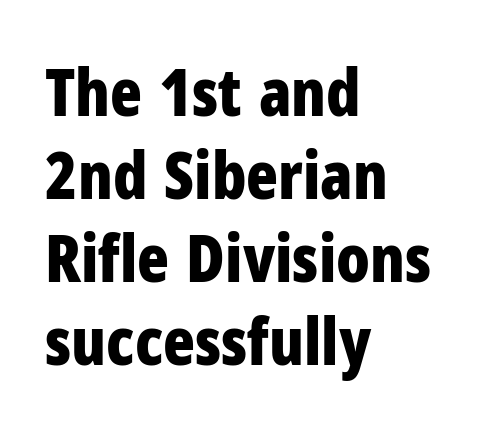
The image shows 66 px bold, condensed sans-serif type, upright; set left-aligned, normal line spacing (1.26x), normal letter spacing, not underlined; low stroke contrast and a medium x-height.
